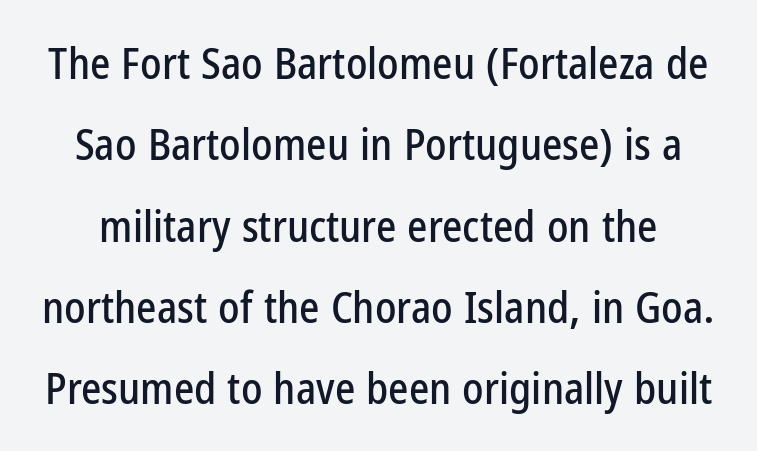
Q: Is the text italic (slanted)? A: No, it is upright.
Q: Is the typeface a serif or a sans-serif typeface? A: Sans-serif.
Q: Is the text underlined? A: No.
Q: Is the spacing between letters normal or unusually wide? A: Normal.
Q: Width (condensed, normal, or wide)? A: Condensed.
Q: Stroke contrast? A: Low.
Q: x-height? A: Medium.
Q: Monospaced? A: No.
